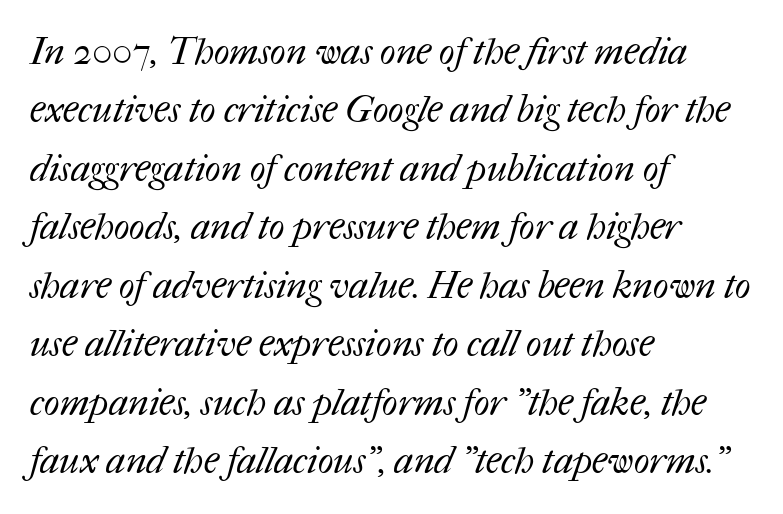
{"bold": "no", "weight": "regular", "width": "normal", "stroke_contrast": "medium", "x_height": "medium", "monospaced": "no", "underline": "no", "align": "left", "line_spacing": "normal", "line_spacing_ratio": 1.58, "letter_spacing": "normal", "letter_spacing_em": 0.0, "glyph_px": 37}
